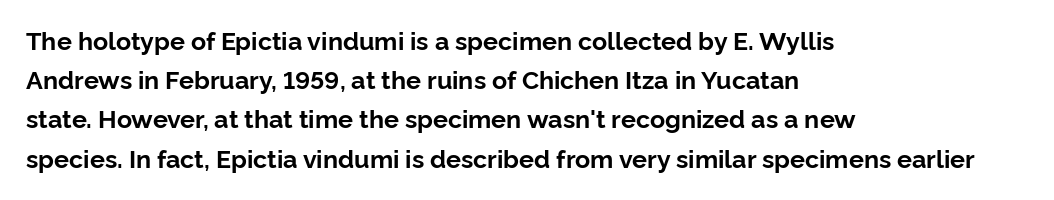
{"italic": "no", "bold": "yes", "underline": "no", "align": "left", "line_spacing": "normal", "line_spacing_ratio": 1.57, "letter_spacing": "normal", "letter_spacing_em": 0.0, "glyph_px": 25}
